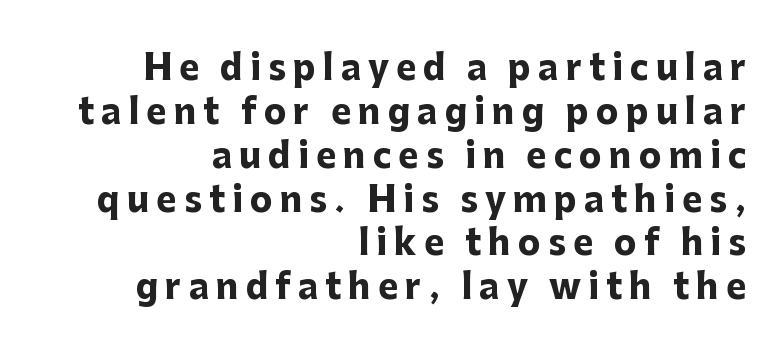
Q: Is the text bold? A: Yes.
Q: Is the text italic (slanted)? A: No, it is upright.
Q: Is the typeface a serif or a sans-serif typeface? A: Sans-serif.
Q: Is the text underlined? A: No.
Q: How is the paragraph aligned? A: Right-aligned.
Q: Is the spacing between letters normal or unusually wide? A: Unusually wide.
Q: Is the spacing between lines tight, normal or loose? A: Normal.
Q: Width (condensed, normal, or wide)? A: Normal.
Q: Stroke contrast? A: Low.
Q: x-height? A: Medium.
Q: Monospaced? A: No.
